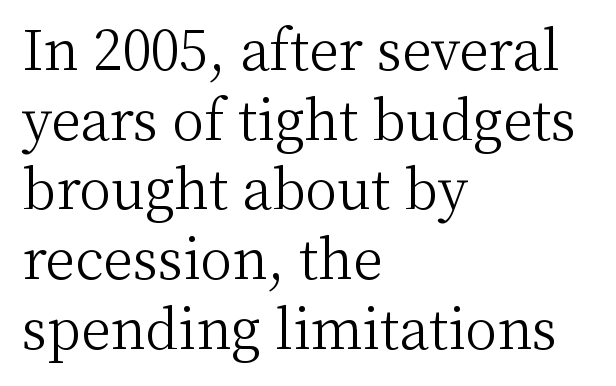
{"serif": "yes", "italic": "no", "bold": "no", "weight": "light", "width": "normal", "stroke_contrast": "medium", "x_height": "medium", "monospaced": "no", "underline": "no", "align": "left", "line_spacing": "normal", "line_spacing_ratio": 1.29, "letter_spacing": "normal", "letter_spacing_em": 0.0, "glyph_px": 54}
